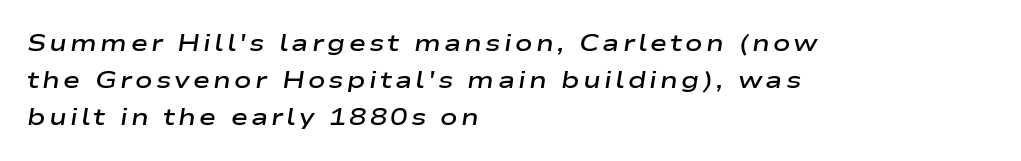
The image shows 23 px text type, italic (leaning right); set left-aligned, normal line spacing (1.6x), not underlined.
